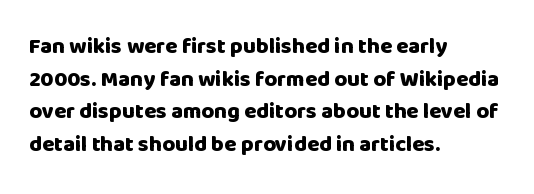
The letters stand straight up with perfectly vertical stems. Vertical spacing — default. Beneath every word, the page is bare. Typeset ragged right — the left edge is the straight one.
